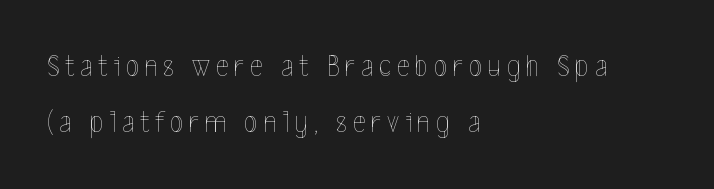
The characters are drawn with everyday or finer stroke widths. Left-aligned paragraph, ragged on the right. Words float on clear page, feet unadorned. A roman cut, with each character standing at attention. Proportional: the letters do not fall into vertical columns.
